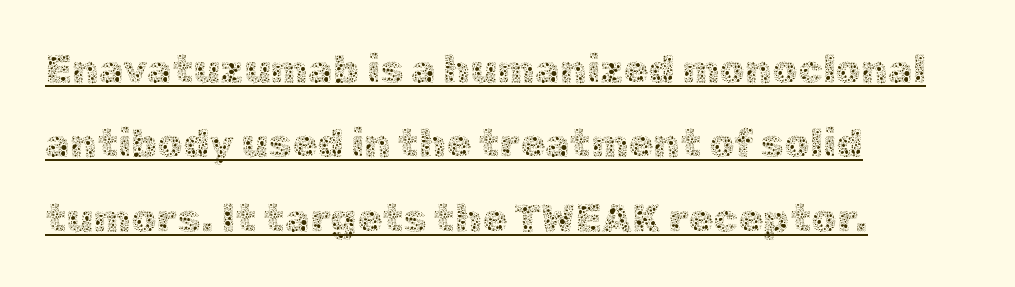
The string is rendered with underlining switched on. Standard letterfit; no display-style spreading of the glyphs. Teacher's note: observe the even left margin — that is flush-left alignment. The typography opts for an upright posture over an oblique one.
